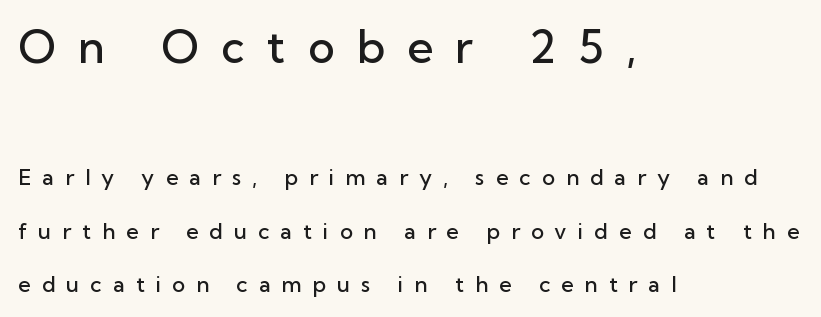
The line texture is sparse and dotted thanks to wide tracking. You get the large type first, then a drop to smaller type. Words float on clear page, feet unadorned. Stroke thickness is moderately raised; the sample reads as semibold.
